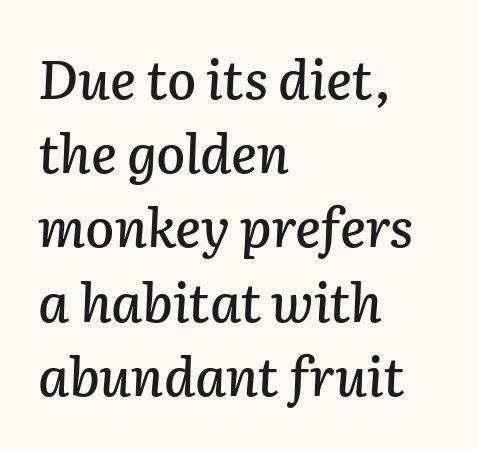
The image shows 53 px text type, italic (leaning right); set left-aligned, normal line spacing (1.4x), normal letter spacing, not underlined; low stroke contrast and a medium x-height.
